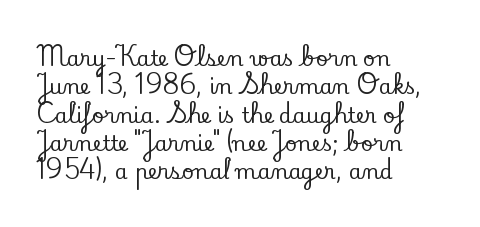
Posture: upright roman. The foot of each line stays bare and open. The passage shown stacks its lines at a standard gap. Alignment: flush left. The horizontal fit of the characters is conventional and even.
